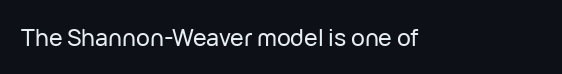
{"italic": "no", "underline": "no", "letter_spacing": "normal", "letter_spacing_em": 0.0, "glyph_px": 23}
